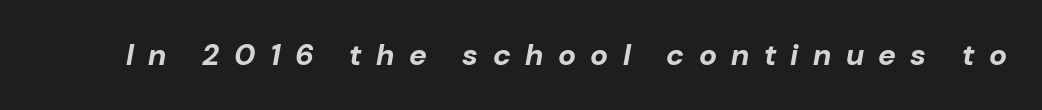
Q: Is the text bold? A: Yes.
Q: Is the text italic (slanted)? A: Yes, it leans right by about 10 degrees.
Q: Is the text underlined? A: No.
Q: Is the spacing between letters normal or unusually wide? A: Unusually wide.
Q: Width (condensed, normal, or wide)? A: Normal.
Q: Stroke contrast? A: Low.
Q: x-height? A: Medium.
Q: Monospaced? A: No.
